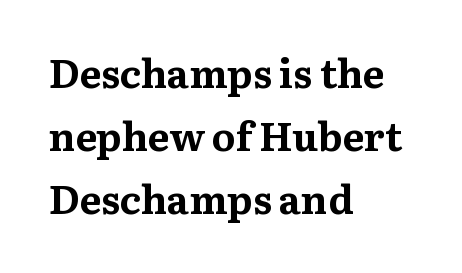
The strokes are fattened all the way to bold. Upright lettering throughout. Is this a fixed-width face? No — the glyphs have proportional, varying widths. If you drew a ruler down the left edge, every line would touch it. The zone under the glyphs is completely vacant.
